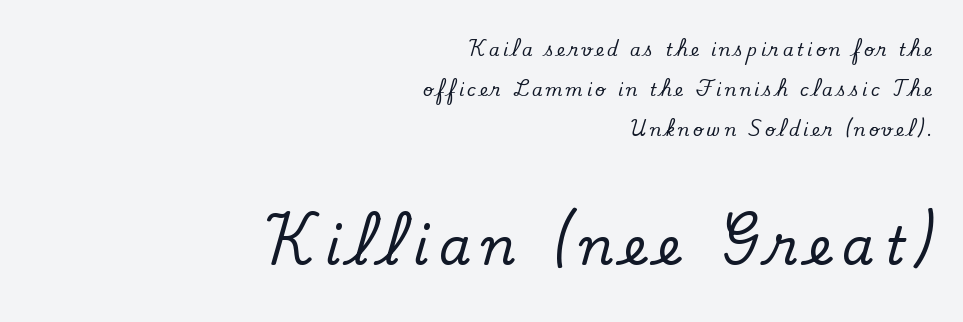
The image shows 51 px serif type; set right-aligned, loose line spacing (2.34x), unusually wide letter spacing (+0.21 em), not underlined; the second (bottom) block is 3.0x larger; low stroke contrast and a small x-height.
